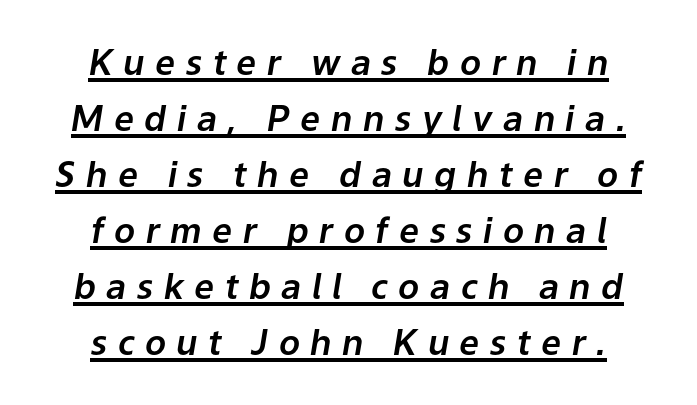
Q: Is the text italic (slanted)? A: Yes, it leans right by about 9 degrees.
Q: Is the text underlined? A: Yes.
Q: How is the paragraph aligned? A: Centered.
Q: Is the spacing between letters normal or unusually wide? A: Unusually wide.
Q: Is the spacing between lines tight, normal or loose? A: Normal.
Q: Width (condensed, normal, or wide)? A: Normal.
Q: Stroke contrast? A: Low.
Q: x-height? A: Medium.
Q: Monospaced? A: No.
